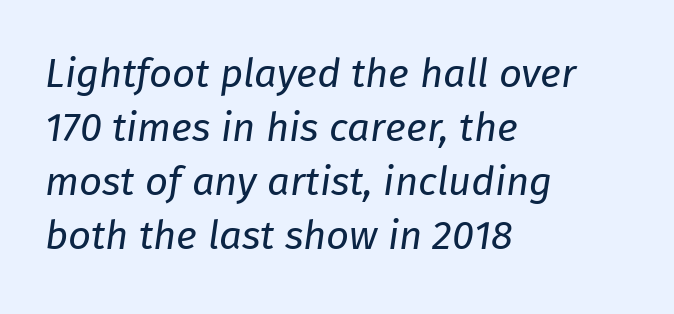
The image shows 40 px regular-weight type, italic (leaning right); set left-aligned, normal line spacing (1.35x), normal letter spacing, not underlined; low stroke contrast and a medium x-height.
